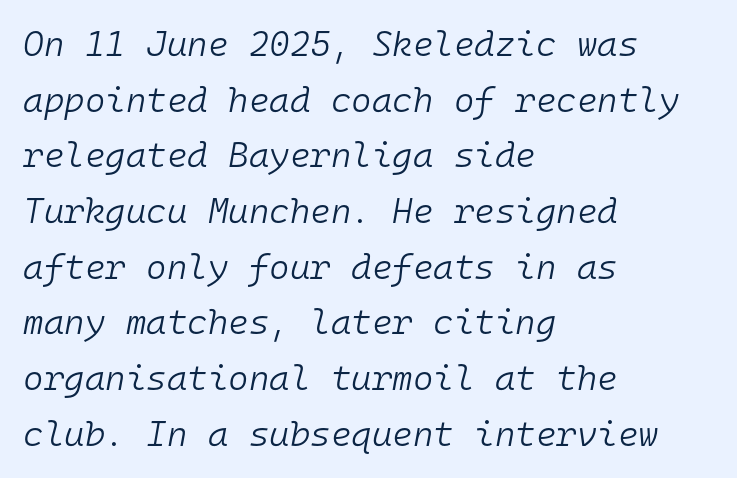
The image shows 35 px light type, italic (leaning right), monospaced; set left-aligned, normal line spacing (1.59x), normal letter spacing, not underlined; low stroke contrast and a medium x-height.
